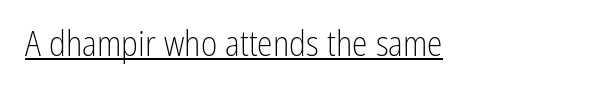
{"serif": "no", "italic": "no", "bold": "no", "weight": "light", "width": "condensed", "stroke_contrast": "low", "x_height": "medium", "monospaced": "no", "underline": "yes", "letter_spacing": "normal", "letter_spacing_em": 0.0, "glyph_px": 35}
